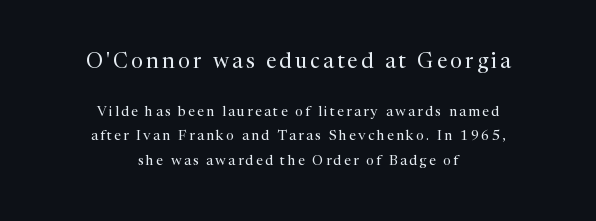
The image shows 21 px text type, upright; set centered, line spacing 1.73x, not underlined; the first (top) block is 1.5x larger.
